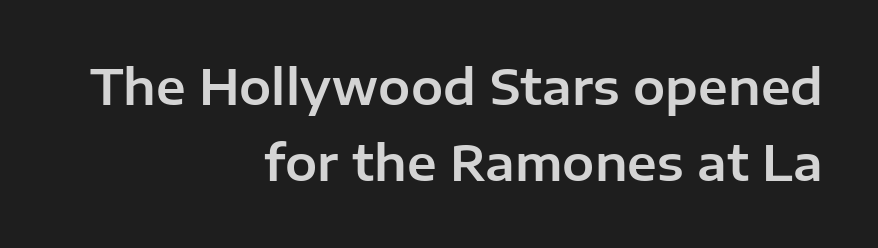
Q: Is the text italic (slanted)? A: No, it is upright.
Q: Is the typeface a serif or a sans-serif typeface? A: Sans-serif.
Q: Is the text underlined? A: No.
Q: How is the paragraph aligned? A: Right-aligned.
Q: Is the spacing between letters normal or unusually wide? A: Normal.
Q: Is the spacing between lines tight, normal or loose? A: Normal.
Q: Width (condensed, normal, or wide)? A: Normal.
Q: Stroke contrast? A: Low.
Q: x-height? A: Medium.
Q: Monospaced? A: No.
